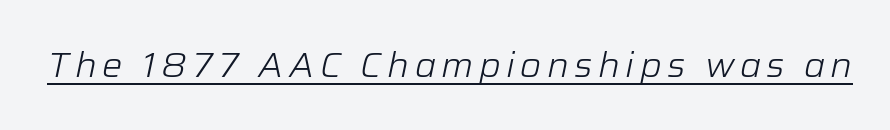
This is not heavy type; no bold has been used. When letters slant like this, we call the style italic. The letters advance in unequal steps, a hallmark of proportional type. Is there an underline? Yes — a line sits under the letters.
